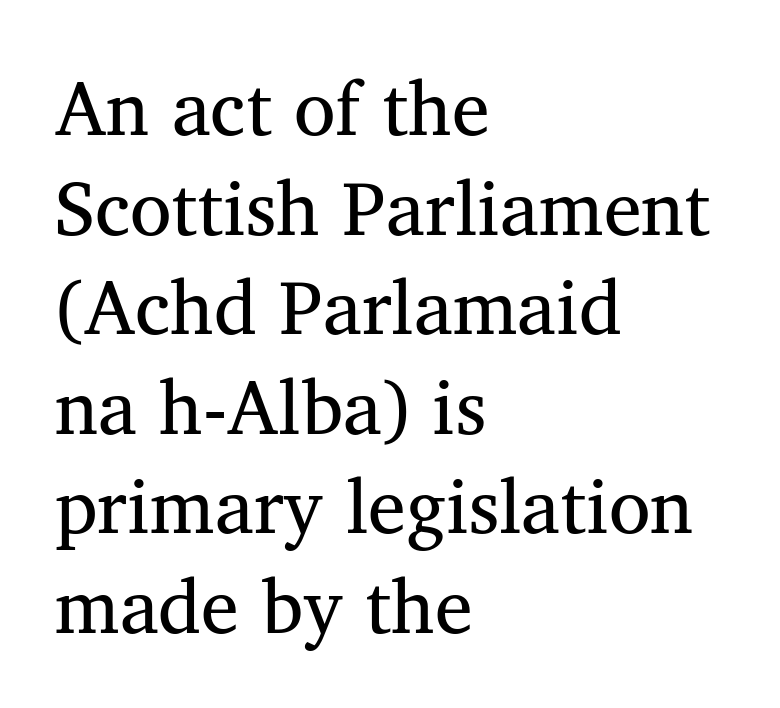
Q: Is the text bold? A: No.
Q: Is the typeface a serif or a sans-serif typeface? A: Serif.
Q: Is the text underlined? A: No.
Q: How is the paragraph aligned? A: Left-aligned.
Q: Is the spacing between letters normal or unusually wide? A: Normal.
Q: Is the spacing between lines tight, normal or loose? A: Normal.
Q: Width (condensed, normal, or wide)? A: Normal.
Q: Stroke contrast? A: Medium.
Q: x-height? A: Medium.
Q: Monospaced? A: No.
